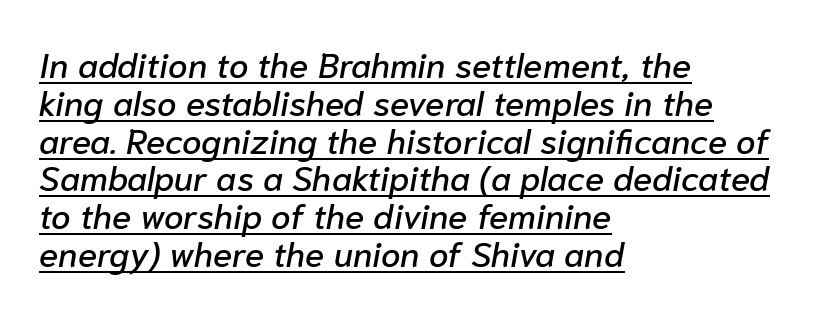
Q: Is the text italic (slanted)? A: Yes, it leans right by about 10 degrees.
Q: Is the text underlined? A: Yes.
Q: How is the paragraph aligned? A: Left-aligned.
Q: Is the spacing between letters normal or unusually wide? A: Normal.
Q: Is the spacing between lines tight, normal or loose? A: Tight.
Q: Width (condensed, normal, or wide)? A: Normal.
Q: Stroke contrast? A: Low.
Q: x-height? A: Medium.
Q: Monospaced? A: No.
